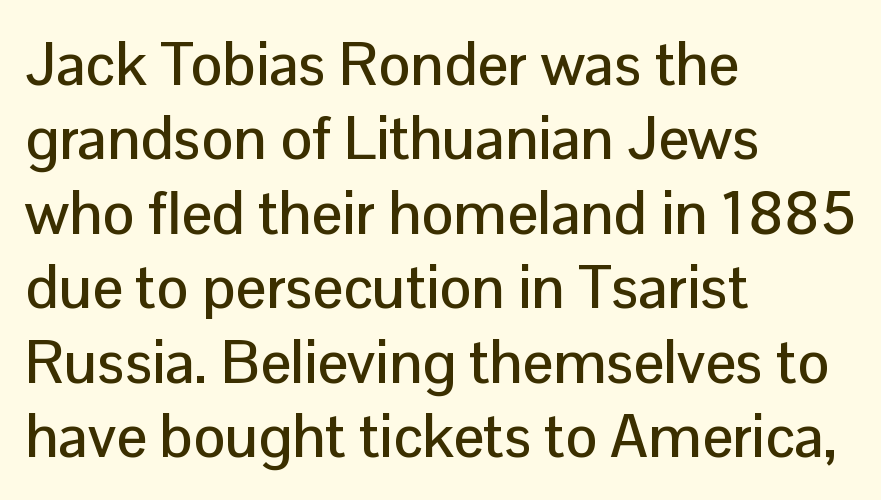
The image shows 60 px sans-serif type, upright; set left-aligned, line spacing 1.24x, normal letter spacing, not underlined; low stroke contrast and a medium x-height.
